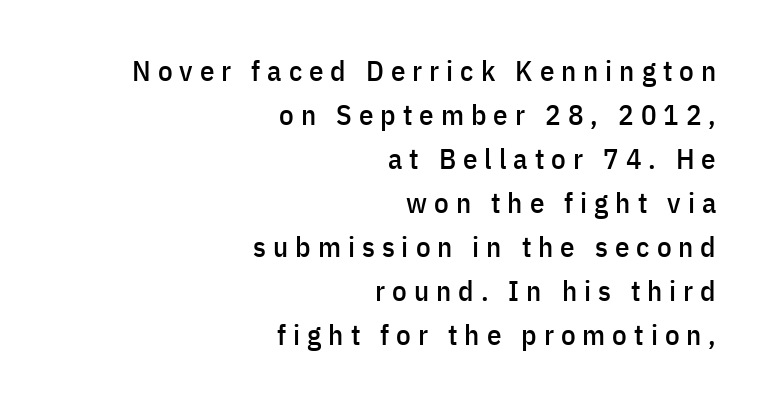
Q: Is the text italic (slanted)? A: No, it is upright.
Q: Is the typeface a serif or a sans-serif typeface? A: Sans-serif.
Q: Is the text underlined? A: No.
Q: How is the paragraph aligned? A: Right-aligned.
Q: Is the spacing between letters normal or unusually wide? A: Unusually wide.
Q: Is the spacing between lines tight, normal or loose? A: Normal.
Q: Width (condensed, normal, or wide)? A: Condensed.
Q: Stroke contrast? A: Low.
Q: x-height? A: Medium.
Q: Monospaced? A: No.
